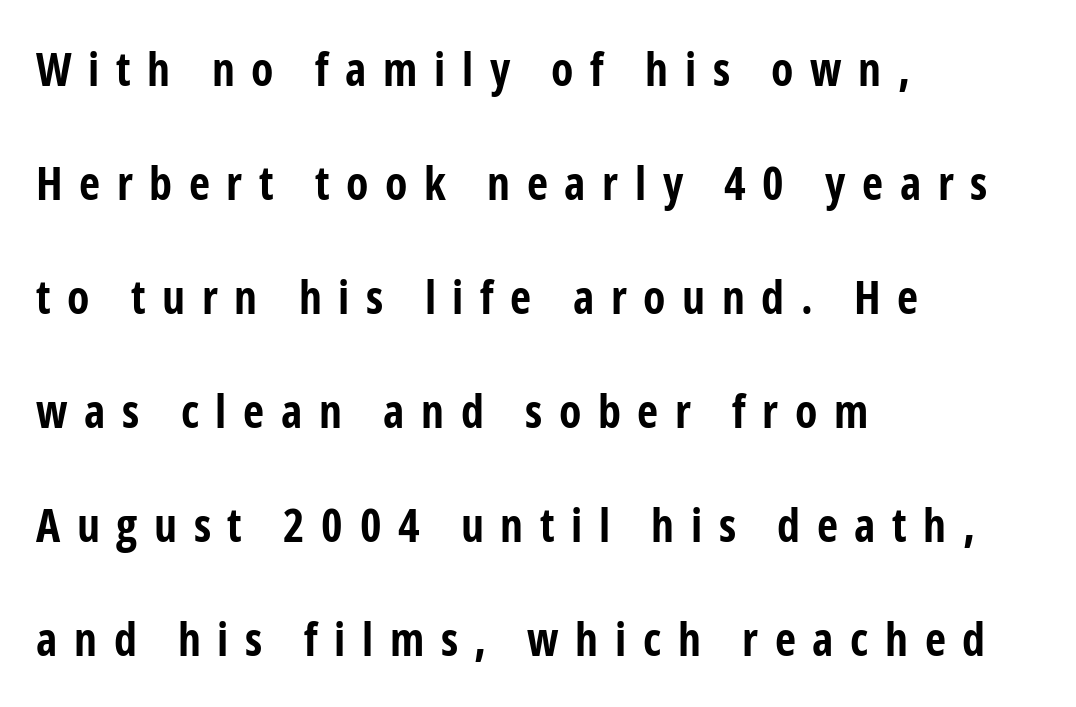
{"serif": "no", "italic": "no", "bold": "yes", "weight": "bold", "width": "condensed", "stroke_contrast": "low", "x_height": "medium", "monospaced": "no", "underline": "no", "align": "left", "line_spacing": "loose", "line_spacing_ratio": 2.48, "letter_spacing": "wide", "letter_spacing_em": 0.36, "glyph_px": 46}
